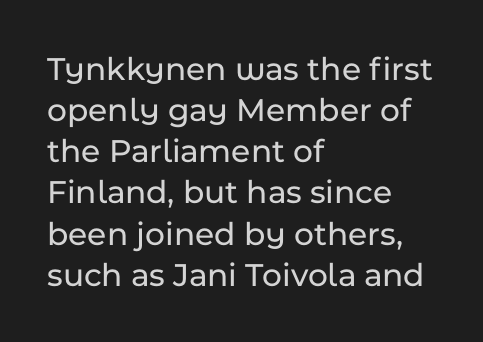
{"serif": "no", "italic": "no", "width": "normal", "stroke_contrast": "low", "x_height": "medium", "monospaced": "no", "underline": "no", "align": "left", "line_spacing_ratio": 1.21, "letter_spacing": "normal", "letter_spacing_em": 0.0, "glyph_px": 34}
